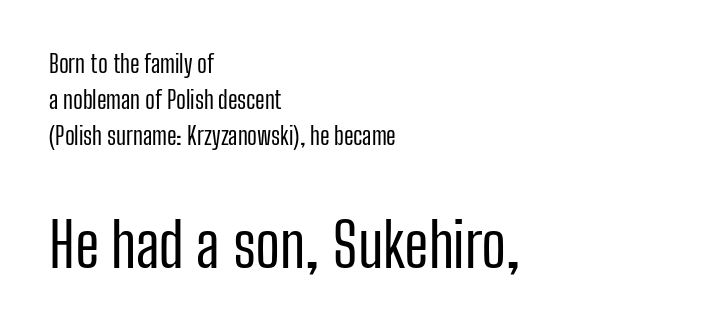
Q: Is the text bold? A: No.
Q: Is the text italic (slanted)? A: No, it is upright.
Q: Is the typeface a serif or a sans-serif typeface? A: Sans-serif.
Q: Is the text underlined? A: No.
Q: How is the paragraph aligned? A: Left-aligned.
Q: Is the spacing between letters normal or unusually wide? A: Normal.
Q: Is the spacing between lines tight, normal or loose? A: Normal.
Q: Which block of text is set in a larger size, the first (top) or the second (bottom)? A: The second (bottom) one.
Q: Width (condensed, normal, or wide)? A: Condensed.
Q: Stroke contrast? A: Low.
Q: x-height? A: Medium.
Q: Monospaced? A: No.
